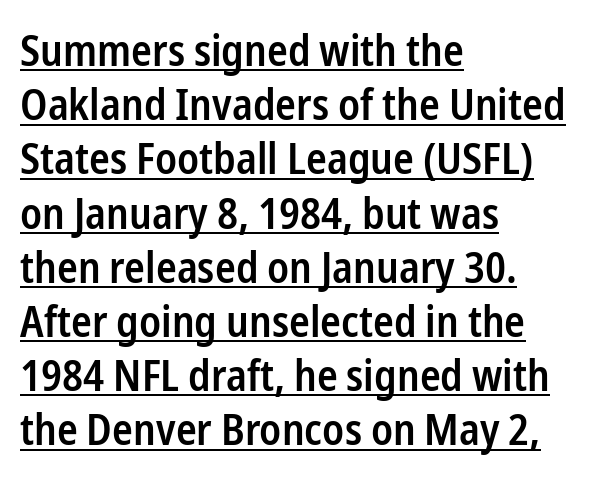
The image shows 43 px semibold, condensed sans-serif type, upright; set left-aligned, normal line spacing (1.26x), normal letter spacing, underlined; low stroke contrast and a medium x-height.
